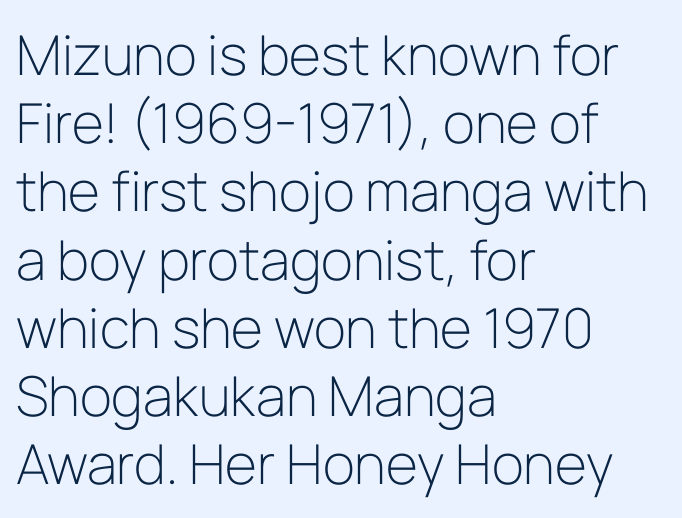
Words float on clear page, feet unadorned. Caption: standard tracking, unaltered. A light-to-regular cut is what we see here. Is the block centered? No — it sits flush against the left margin. Note the varied advance widths — an 'i' is clearly narrower than an 'm'.
